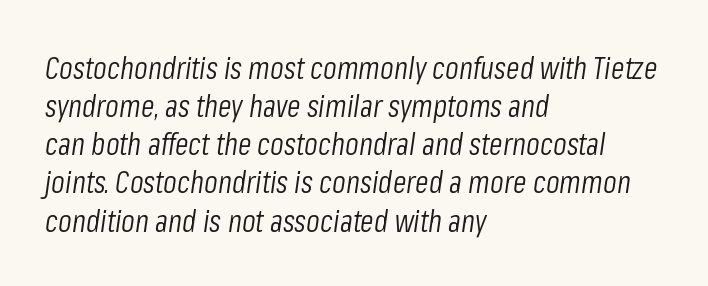
Letters rest on an invisible, unmarked baseline. Character widths vary here, with narrow letters taking less room than wide ones. A classic flush-left, rag-right setting is used for this passage. These glyphs show unthickened strokes, regular width or finer. Characters are canted at an angle relative to the baseline's perpendicular.
